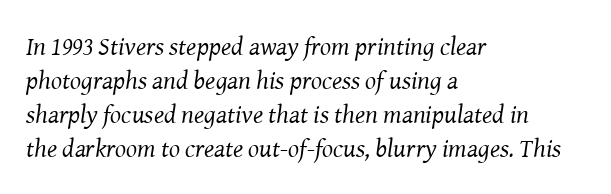
Baseline-to-baseline distance is the conventional proportion of letter height. The gaps between neighbouring characters are ordinary and unremarkable. The letters are slanted; this is an italic face. The passage is arranged the way most books set body copy — flush left.
